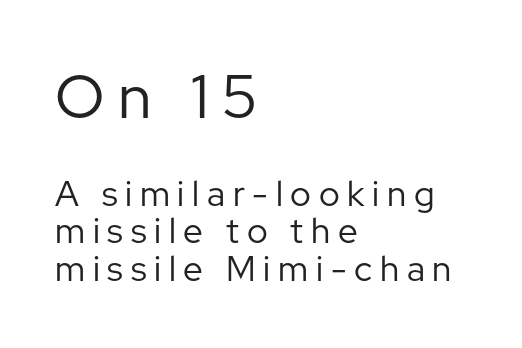
This is the regular roman posture of the typeface. The designer went with a sans here, leaving each stem footless. If you drew a ruler down the left edge, every line would touch it. In terms of leading, this rendering errs on the cramped side. Looks like regular typesetting: each glyph gets only the width it needs. Glyph-to-glyph distance is far greater than everyday printed text.
